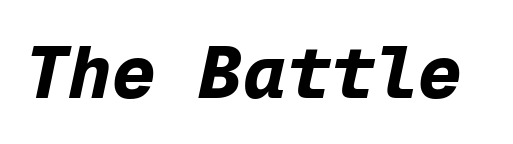
Q: Is the text bold? A: Yes.
Q: Is the text italic (slanted)? A: Yes, it leans right by about 12 degrees.
Q: Is the text underlined? A: No.
Q: Is the spacing between letters normal or unusually wide? A: Normal.
Q: Width (condensed, normal, or wide)? A: Normal.
Q: Stroke contrast? A: Low.
Q: x-height? A: Medium.
Q: Monospaced? A: Yes.
